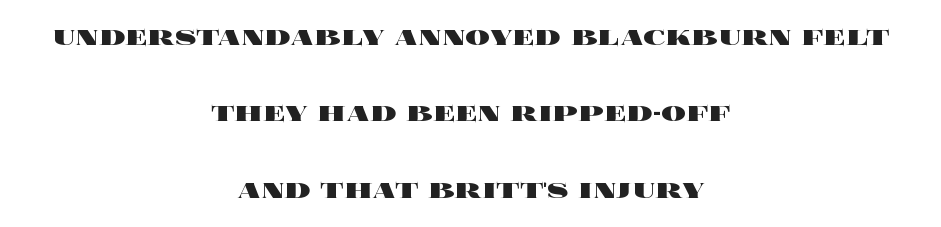
{"italic": "no", "bold": "yes", "weight": "heavy", "width": "wide", "x_height": "large", "monospaced": "no", "underline": "no", "align": "center", "line_spacing": "loose", "line_spacing_ratio": 2.46, "letter_spacing": "normal", "letter_spacing_em": 0.0, "glyph_px": 31}
